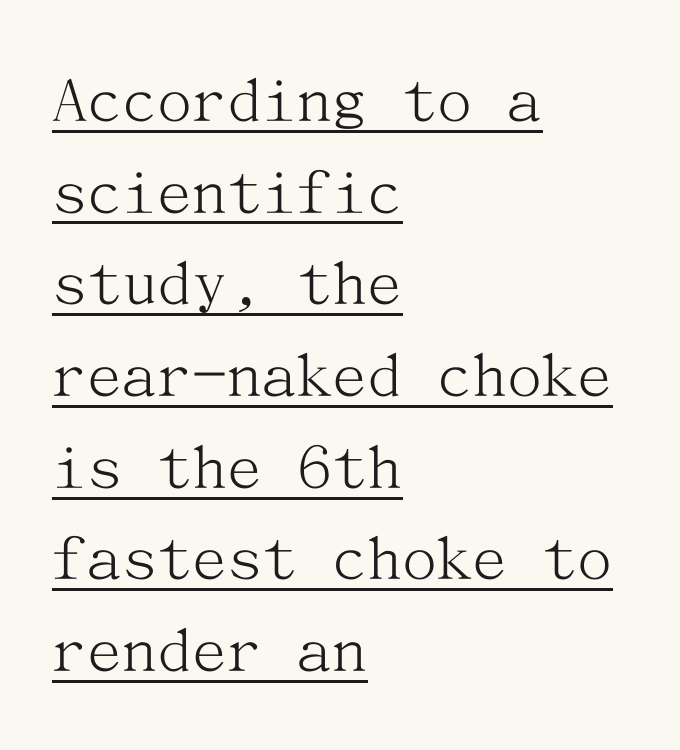
{"serif": "yes", "italic": "no", "bold": "no", "weight": "light", "width": "normal", "stroke_contrast": "medium", "x_height": "medium", "underline": "yes", "align": "left", "line_spacing": "normal", "line_spacing_ratio": 1.31, "letter_spacing": "normal", "letter_spacing_em": 0.0, "glyph_px": 70}
